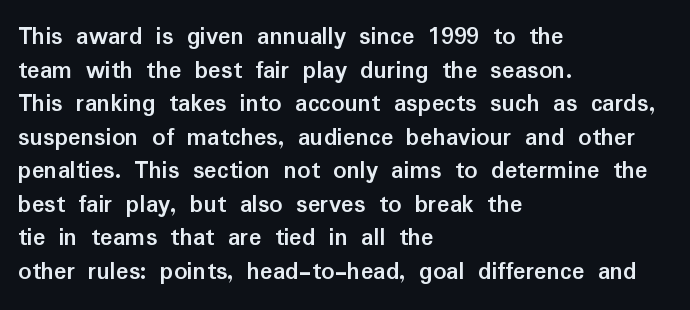
{"italic": "no", "bold": "yes", "underline": "no", "align": "left", "line_spacing": "normal", "line_spacing_ratio": 1.29, "letter_spacing": "normal", "letter_spacing_em": 0.0, "glyph_px": 26}
